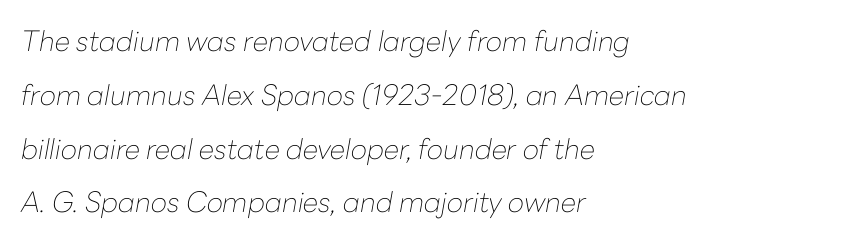
Glance below the letters and you will spot only blank space. Students, note that the glyphs here touch the page at normal intervals. The whole block is typeset with a tilt. The face used here is proportionally spaced, like ordinary book or web type. Compared with a centered layout, this one pins lines to the left instead. Students, observe: this is what heavily led, spacious text looks like.
